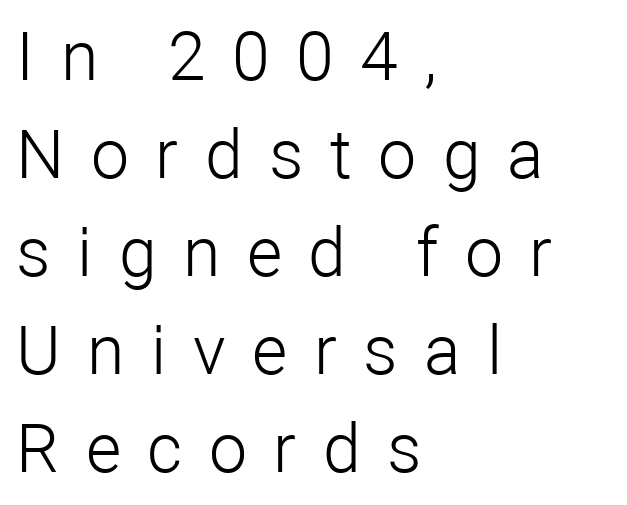
Q: Is the text bold? A: No.
Q: Is the text italic (slanted)? A: No, it is upright.
Q: Is the typeface a serif or a sans-serif typeface? A: Sans-serif.
Q: Is the text underlined? A: No.
Q: How is the paragraph aligned? A: Left-aligned.
Q: Is the spacing between letters normal or unusually wide? A: Unusually wide.
Q: Is the spacing between lines tight, normal or loose? A: Normal.
Q: Width (condensed, normal, or wide)? A: Normal.
Q: Stroke contrast? A: Low.
Q: x-height? A: Medium.
Q: Monospaced? A: No.
